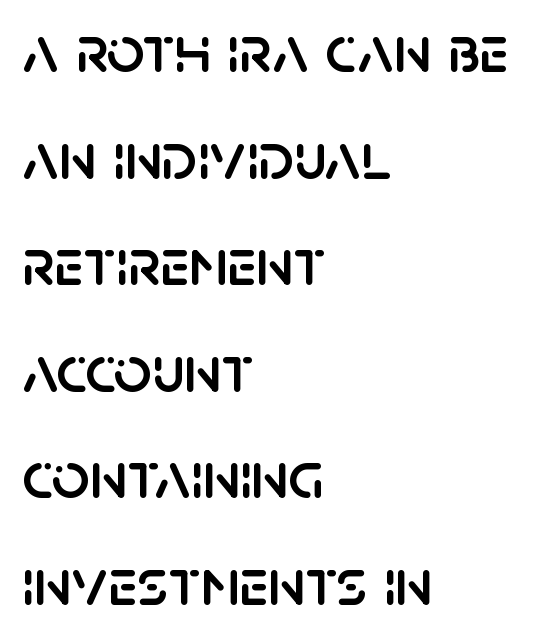
Q: Is the text italic (slanted)? A: No, it is upright.
Q: Is the typeface a serif or a sans-serif typeface? A: Sans-serif.
Q: Is the text underlined? A: No.
Q: How is the paragraph aligned? A: Left-aligned.
Q: Is the spacing between letters normal or unusually wide? A: Normal.
Q: Is the spacing between lines tight, normal or loose? A: Normal.
Q: Width (condensed, normal, or wide)? A: Normal.
Q: Stroke contrast? A: Low.
Q: x-height? A: Large.
Q: Monospaced? A: No.
